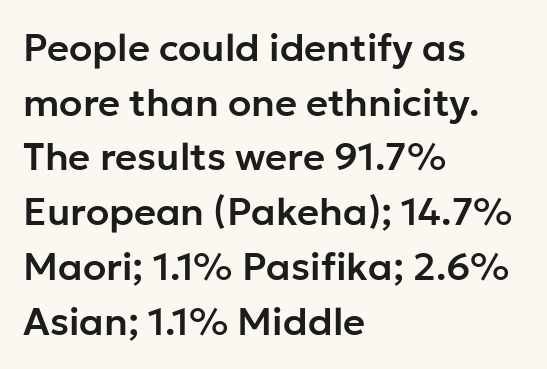
Tracking value appears to be zero — textbook default spacing. Think of a printed novel: that variable character pitch is what you see here. Descenders hang freely into open space. Upright lettering throughout. What's the leading like? Ordinary, nothing unusual. The paragraph shown leans on its left margin.
